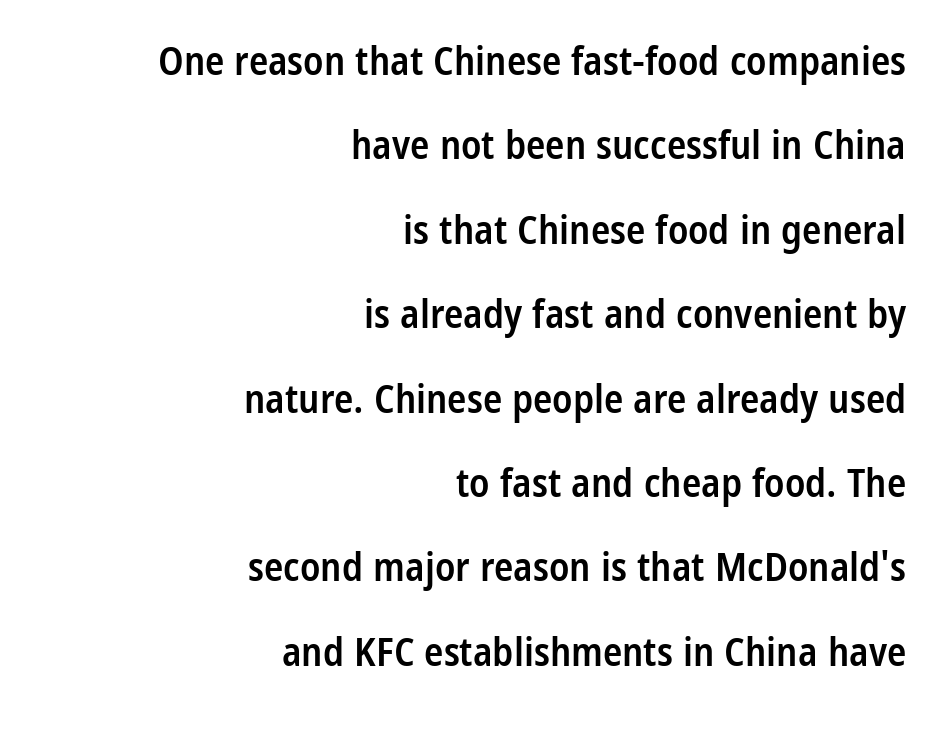
Q: Is the text bold? A: Semi-bold.
Q: Is the text italic (slanted)? A: No, it is upright.
Q: Is the typeface a serif or a sans-serif typeface? A: Sans-serif.
Q: Is the text underlined? A: No.
Q: How is the paragraph aligned? A: Right-aligned.
Q: Is the spacing between letters normal or unusually wide? A: Normal.
Q: Is the spacing between lines tight, normal or loose? A: Loose.
Q: Width (condensed, normal, or wide)? A: Condensed.
Q: Stroke contrast? A: Low.
Q: x-height? A: Medium.
Q: Monospaced? A: No.
